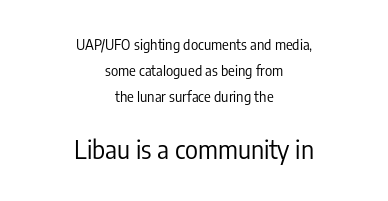
Q: Is the text bold? A: No.
Q: Is the text italic (slanted)? A: No, it is upright.
Q: Is the text underlined? A: No.
Q: How is the paragraph aligned? A: Centered.
Q: Is the spacing between letters normal or unusually wide? A: Normal.
Q: Which block of text is set in a larger size, the first (top) or the second (bottom)? A: The second (bottom) one.
